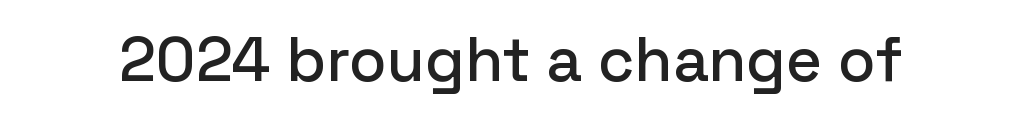
The rendering keeps characters at their native spacing. Style check: upright. The passage shown is typed in a proportional face where columns would drift. The text was rendered using a sans face with plain stroke endings.
